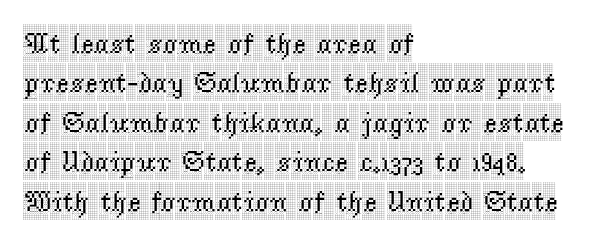
The image shows 29 px condensed serif type, upright; set left-aligned, normal line spacing (1.36x), normal letter spacing, not underlined; a large x-height.
